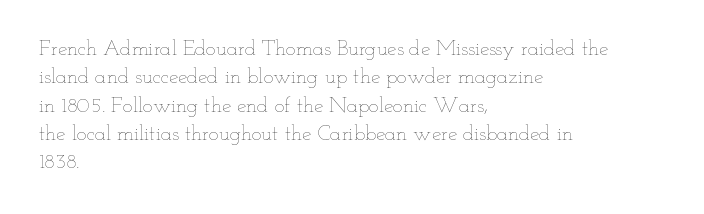
The image shows 21 px text type, upright; set left-aligned, normal line spacing (1.35x), normal letter spacing, not underlined.
